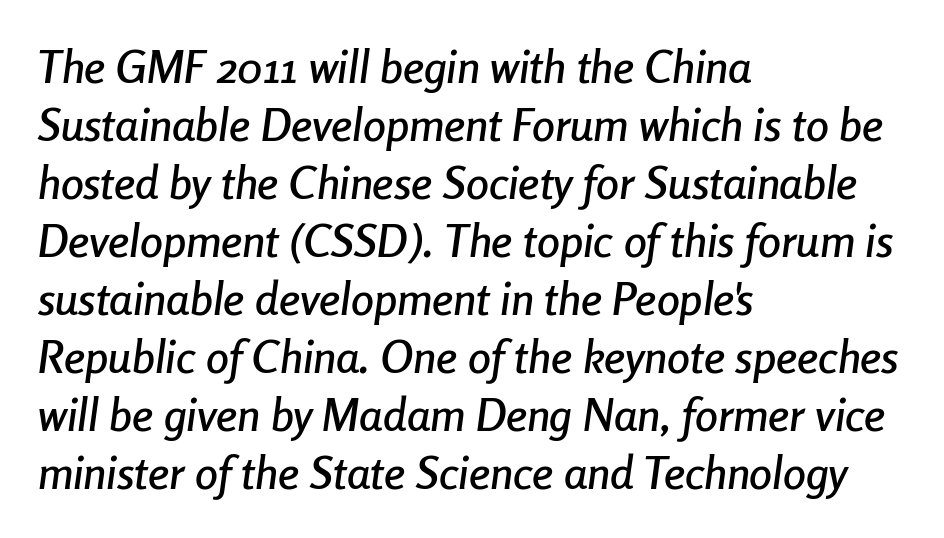
{"italic": "yes", "lean": "right", "slant_degrees": 8, "width": "condensed", "stroke_contrast": "low", "x_height": "medium", "monospaced": "no", "underline": "no", "align": "left", "line_spacing": "normal", "line_spacing_ratio": 1.26, "letter_spacing": "normal", "letter_spacing_em": 0.0, "glyph_px": 46}
